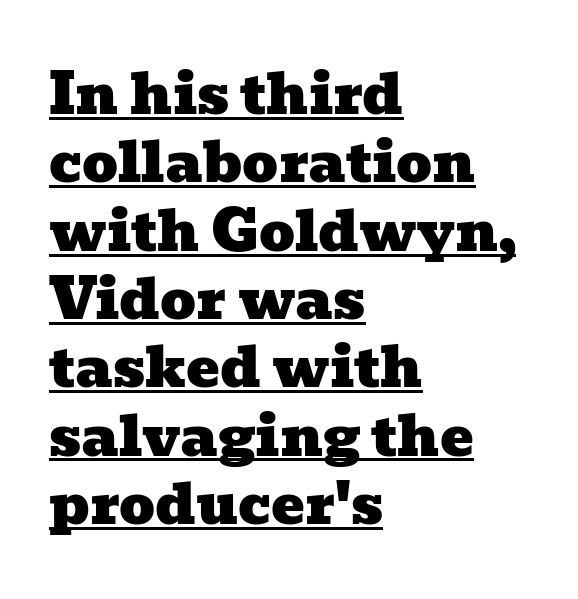
The typesetter chose a ragged-right arrangement here. Unlike a clean sans, this face finishes its strokes with serifs. This sample uses plain, unmodified letter spacing. You could not count columns in this text — the font is proportionally spaced. Looks like someone drew a line under every word here.
